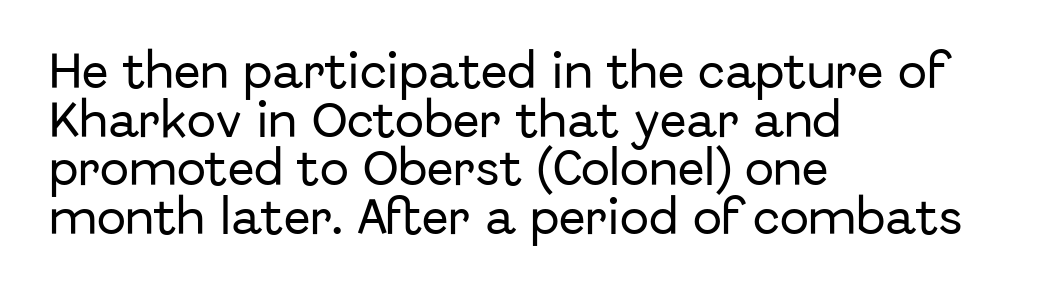
{"serif": "no", "italic": "no", "width": "normal", "stroke_contrast": "low", "x_height": "medium", "monospaced": "no", "underline": "no", "align": "left", "line_spacing": "normal", "line_spacing_ratio": 1.25, "letter_spacing": "normal", "letter_spacing_em": 0.0, "glyph_px": 39}
